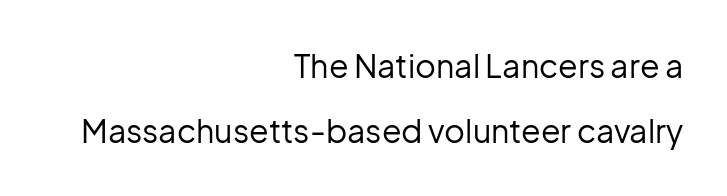
Q: Is the text bold? A: No.
Q: Is the text italic (slanted)? A: No, it is upright.
Q: Is the typeface a serif or a sans-serif typeface? A: Sans-serif.
Q: Is the text underlined? A: No.
Q: How is the paragraph aligned? A: Right-aligned.
Q: Is the spacing between letters normal or unusually wide? A: Normal.
Q: Is the spacing between lines tight, normal or loose? A: Loose.
Q: Width (condensed, normal, or wide)? A: Normal.
Q: Stroke contrast? A: Low.
Q: x-height? A: Medium.
Q: Monospaced? A: No.
